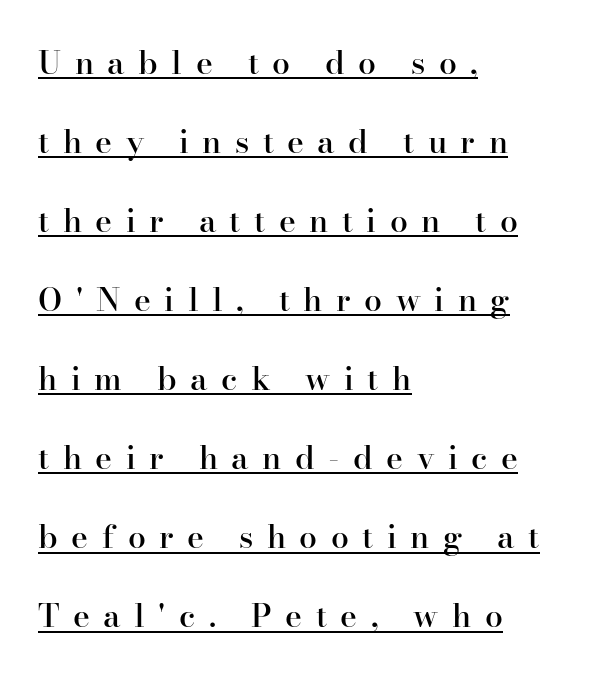
Q: Is the text bold? A: Semi-bold.
Q: Is the text italic (slanted)? A: No, it is upright.
Q: Is the typeface a serif or a sans-serif typeface? A: Serif.
Q: Is the text underlined? A: Yes.
Q: How is the paragraph aligned? A: Left-aligned.
Q: Is the spacing between letters normal or unusually wide? A: Unusually wide.
Q: Is the spacing between lines tight, normal or loose? A: Loose.
Q: Width (condensed, normal, or wide)? A: Normal.
Q: Stroke contrast? A: High.
Q: x-height? A: Small.
Q: Monospaced? A: No.
